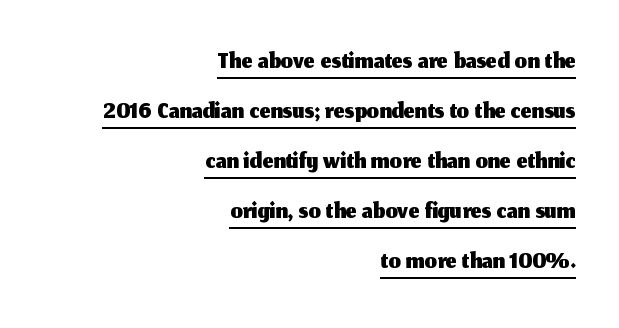
The lines in this sample share a right terminus and differ only in where they begin. The passage shown is underscored from start to finish. Caption: standard tracking, unaltered. Look at the bottom of the vertical strokes: they stop flat, with no serifs.
